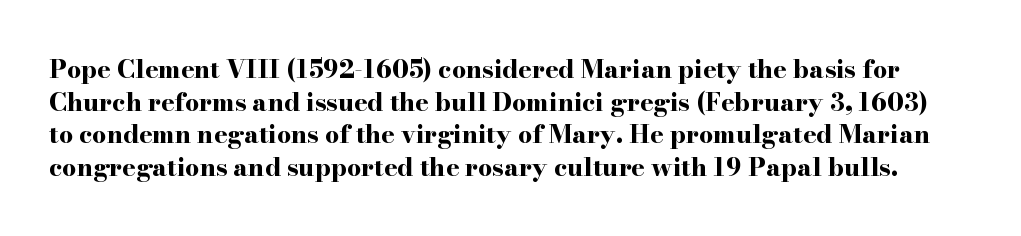
The image shows 25 px bold type, upright; set normal line spacing (1.31x), normal letter spacing, not underlined.
